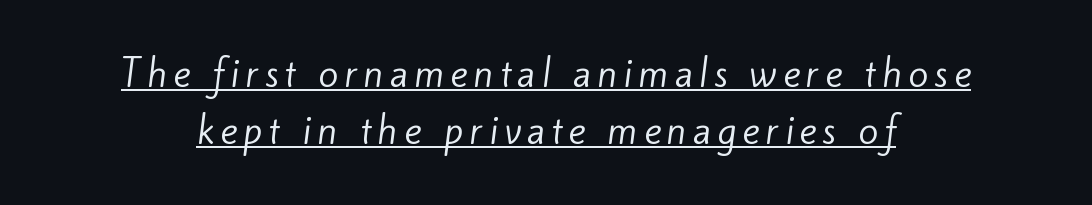
Stroke mass is kept to a normal reading level or below. The string is rendered with underlining switched on. Spacing verdict: proportional, widths tailored to each character. In CSS terms this would be text-align: center. This sample uses a sans-serif face. Honestly, the row spacing looks completely unremarkable.
